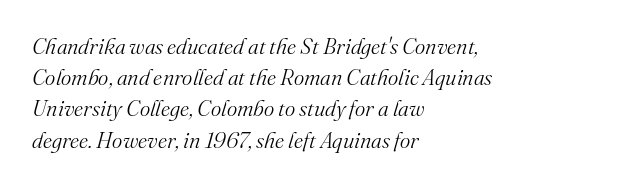
Q: Is the text bold? A: No.
Q: Is the text italic (slanted)? A: Yes, it leans right by about 16 degrees.
Q: Is the text underlined? A: No.
Q: How is the paragraph aligned? A: Left-aligned.
Q: Is the spacing between letters normal or unusually wide? A: Normal.
Q: Is the spacing between lines tight, normal or loose? A: Normal.
